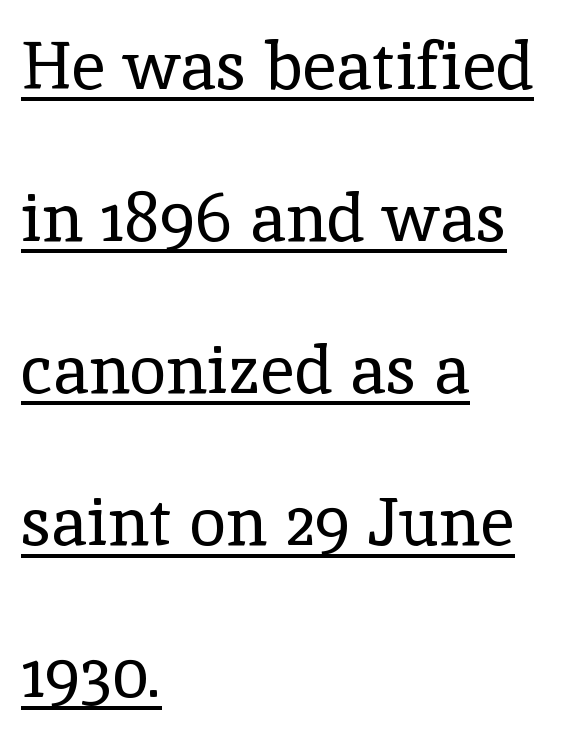
The image shows 67 px regular-weight serif type, upright; set left-aligned, loose line spacing (2.27x), normal letter spacing, underlined; a medium x-height.
